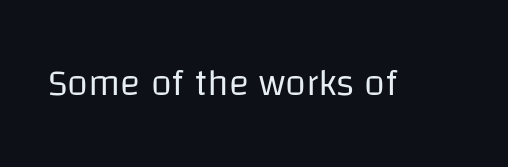
Q: Is the text bold? A: No.
Q: Is the text italic (slanted)? A: No, it is upright.
Q: Is the typeface a serif or a sans-serif typeface? A: Sans-serif.
Q: Is the text underlined? A: No.
Q: Is the spacing between letters normal or unusually wide? A: Normal.
Q: Width (condensed, normal, or wide)? A: Normal.
Q: Stroke contrast? A: Low.
Q: x-height? A: Large.
Q: Monospaced? A: No.
